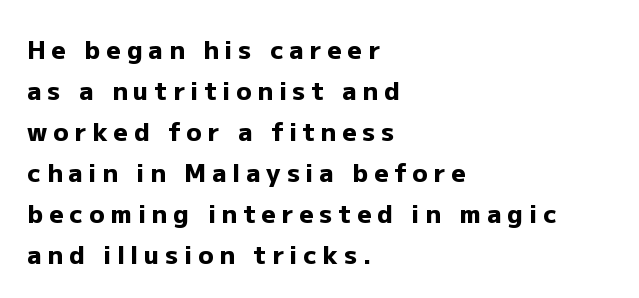
Each line starts at the same left margin while the right side varies. Glyph-to-glyph distance is far greater than everyday printed text. The gap between lines stays unmarked. Look at the stroke-to-counter ratio: heavy, a bold.
